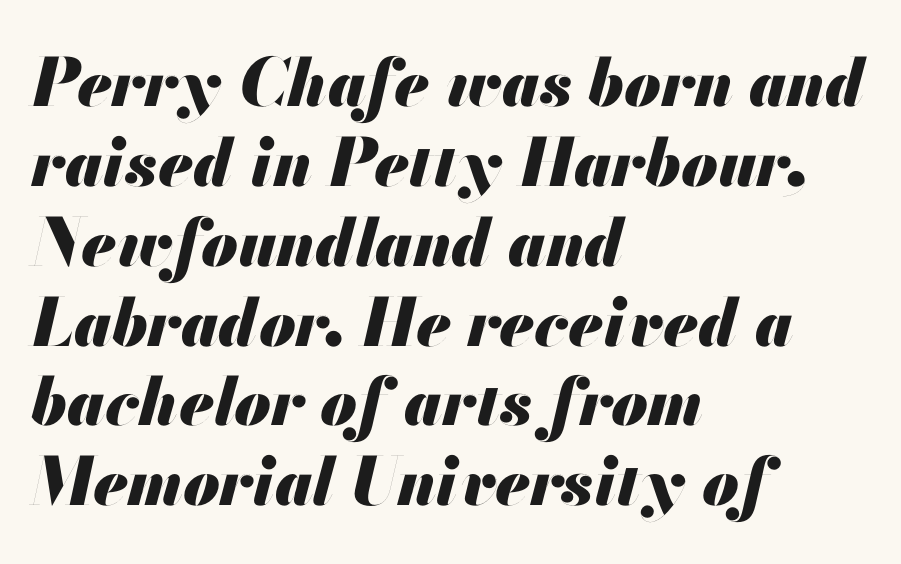
The image shows 66 px heavy type, italic (leaning right); set left-aligned, line spacing 1.21x, normal letter spacing, not underlined; medium stroke contrast and a small x-height.
